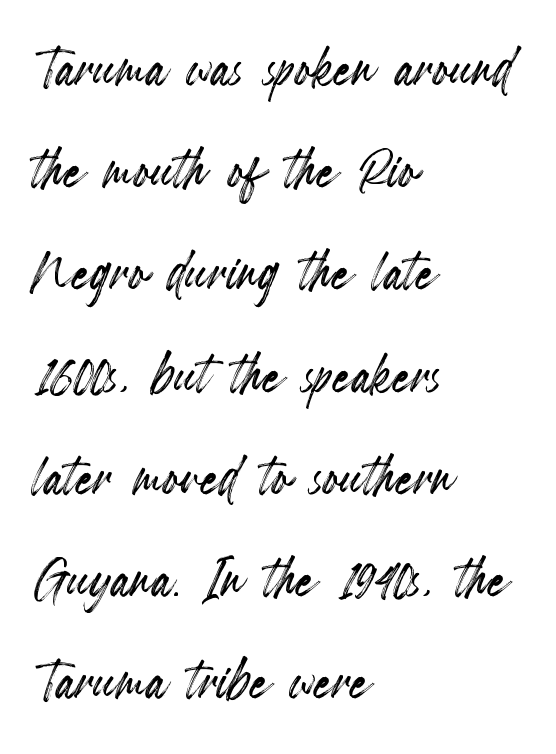
Q: Is the text italic (slanted)? A: Yes.
Q: Is the text underlined? A: No.
Q: How is the paragraph aligned? A: Left-aligned.
Q: Is the spacing between letters normal or unusually wide? A: Normal.
Q: Is the spacing between lines tight, normal or loose? A: Normal.
Q: Width (condensed, normal, or wide)? A: Condensed.
Q: x-height? A: Small.
Q: Monospaced? A: No.
